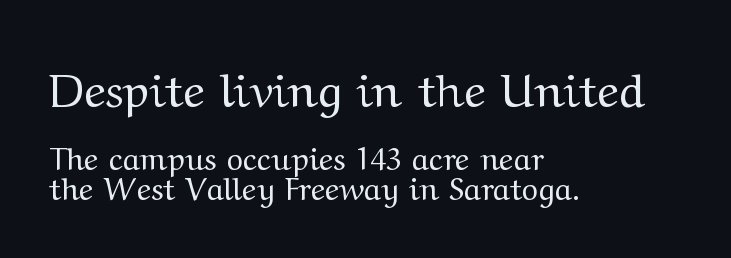
Q: Is the text bold? A: No.
Q: Is the text italic (slanted)? A: No, it is upright.
Q: Is the typeface a serif or a sans-serif typeface? A: Serif.
Q: Is the text underlined? A: No.
Q: How is the paragraph aligned? A: Left-aligned.
Q: Is the spacing between letters normal or unusually wide? A: Normal.
Q: Is the spacing between lines tight, normal or loose? A: Tight.
Q: Which block of text is set in a larger size, the first (top) or the second (bottom)? A: The first (top) one.
Q: Width (condensed, normal, or wide)? A: Wide.
Q: Stroke contrast? A: Medium.
Q: x-height? A: Medium.
Q: Monospaced? A: No.
